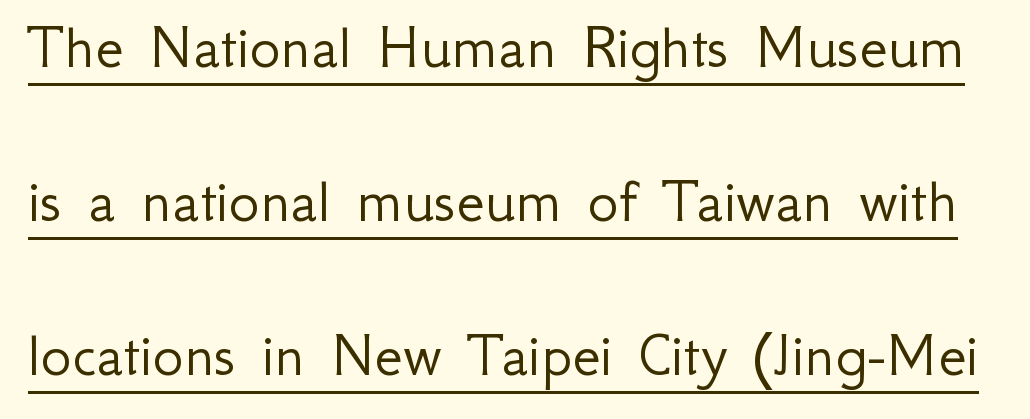
Q: Is the text bold? A: No.
Q: Is the text italic (slanted)? A: No, it is upright.
Q: Is the typeface a serif or a sans-serif typeface? A: Sans-serif.
Q: Is the text underlined? A: Yes.
Q: Is the spacing between letters normal or unusually wide? A: Normal.
Q: Is the spacing between lines tight, normal or loose? A: Loose.
Q: Width (condensed, normal, or wide)? A: Normal.
Q: Stroke contrast? A: Low.
Q: x-height? A: Small.
Q: Monospaced? A: No.
